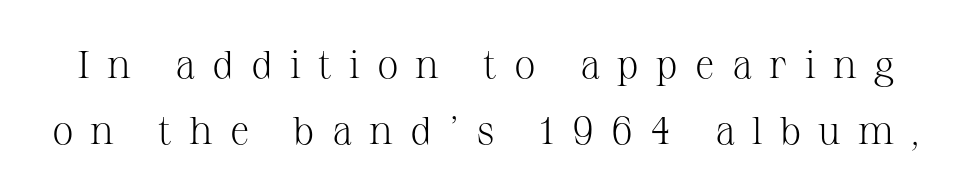
Quick note: not italic, upright. Note the varied advance widths — an 'i' is clearly narrower than an 'm'. Regarding serifs, this sample has them. Tracking value appears strongly positive — letters spread wide. Notice how descenders clear the ascenders below comfortably — that's standard leading.
